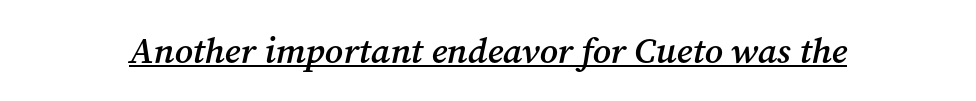
This is underlined copy, the kind a proofreader might mark for attention. Think of a printed novel: that variable character pitch is what you see here. Are there feet on the stems? There are — it's a serif. Letter spacing: default. Firm but not heavy-handed strokes: this text is semibold.
